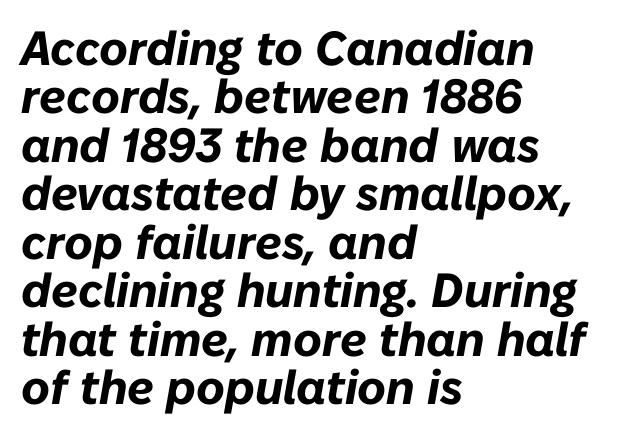
{"italic": "yes", "lean": "right", "slant_degrees": 10, "bold": "yes", "weight": "bold", "width": "normal", "stroke_contrast": "low", "x_height": "medium", "monospaced": "no", "underline": "no", "align": "left", "line_spacing": "tight", "line_spacing_ratio": 1.01, "letter_spacing": "normal", "letter_spacing_em": 0.0, "glyph_px": 48}
